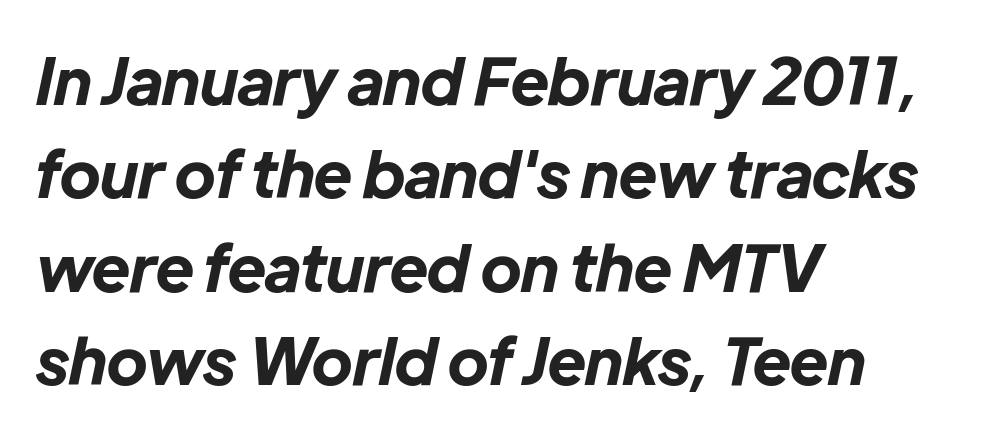
Q: Is the text bold? A: Yes.
Q: Is the text italic (slanted)? A: Yes, it leans right by about 12 degrees.
Q: Is the text underlined? A: No.
Q: How is the paragraph aligned? A: Left-aligned.
Q: Is the spacing between letters normal or unusually wide? A: Normal.
Q: Is the spacing between lines tight, normal or loose? A: Normal.
Q: Width (condensed, normal, or wide)? A: Normal.
Q: Stroke contrast? A: Low.
Q: x-height? A: Medium.
Q: Monospaced? A: No.
